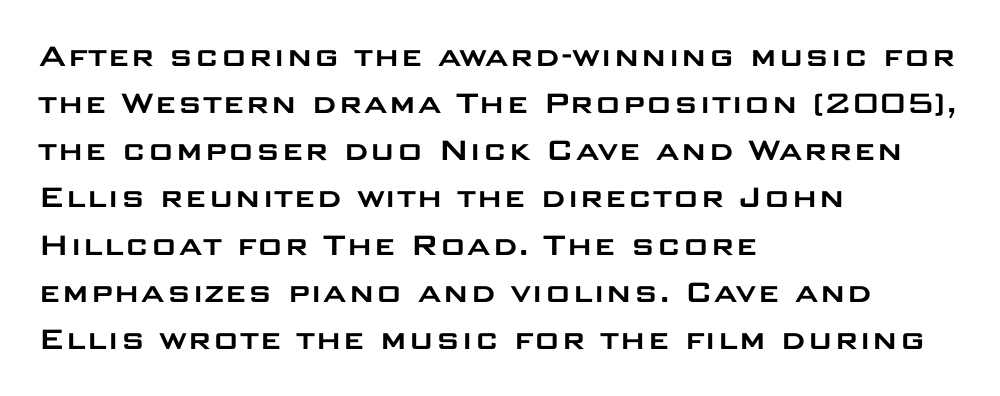
Q: Is the text italic (slanted)? A: No, it is upright.
Q: Is the typeface a serif or a sans-serif typeface? A: Sans-serif.
Q: Is the text underlined? A: No.
Q: How is the paragraph aligned? A: Left-aligned.
Q: Is the spacing between letters normal or unusually wide? A: Normal.
Q: Is the spacing between lines tight, normal or loose? A: Normal.
Q: Width (condensed, normal, or wide)? A: Wide.
Q: Stroke contrast? A: Low.
Q: x-height? A: Large.
Q: Monospaced? A: No.
